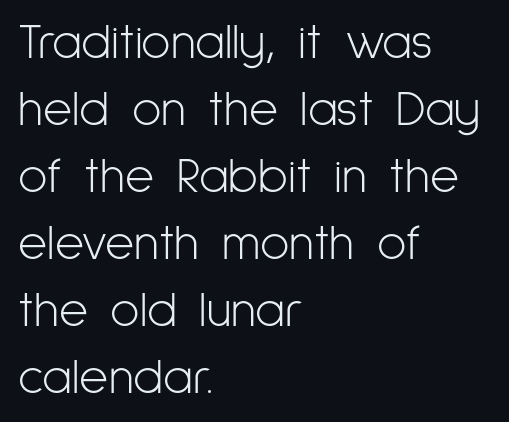
The image shows 50 px light, condensed sans-serif type, upright; set left-aligned, normal line spacing (1.34x), normal letter spacing, not underlined; low stroke contrast and a medium x-height.
